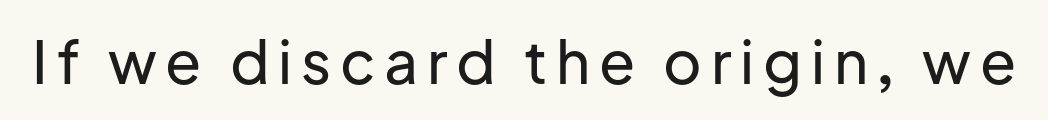
Q: Is the text italic (slanted)? A: No, it is upright.
Q: Is the typeface a serif or a sans-serif typeface? A: Sans-serif.
Q: Is the text underlined? A: No.
Q: Width (condensed, normal, or wide)? A: Normal.
Q: Stroke contrast? A: Low.
Q: x-height? A: Medium.
Q: Monospaced? A: No.
